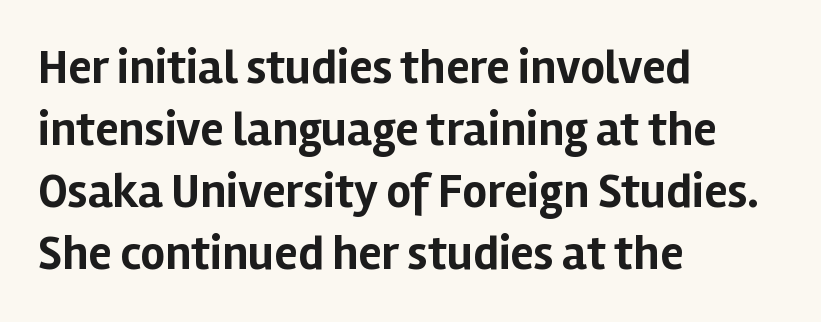
Thick stems and heavy bowls — unmistakably bold. Do the characters align in a grid? No, the font is proportional. The horizontal fit of the characters is conventional and even. The passage is arranged the way most books set body copy — flush left. Interline gaps are of average width in this sample.
